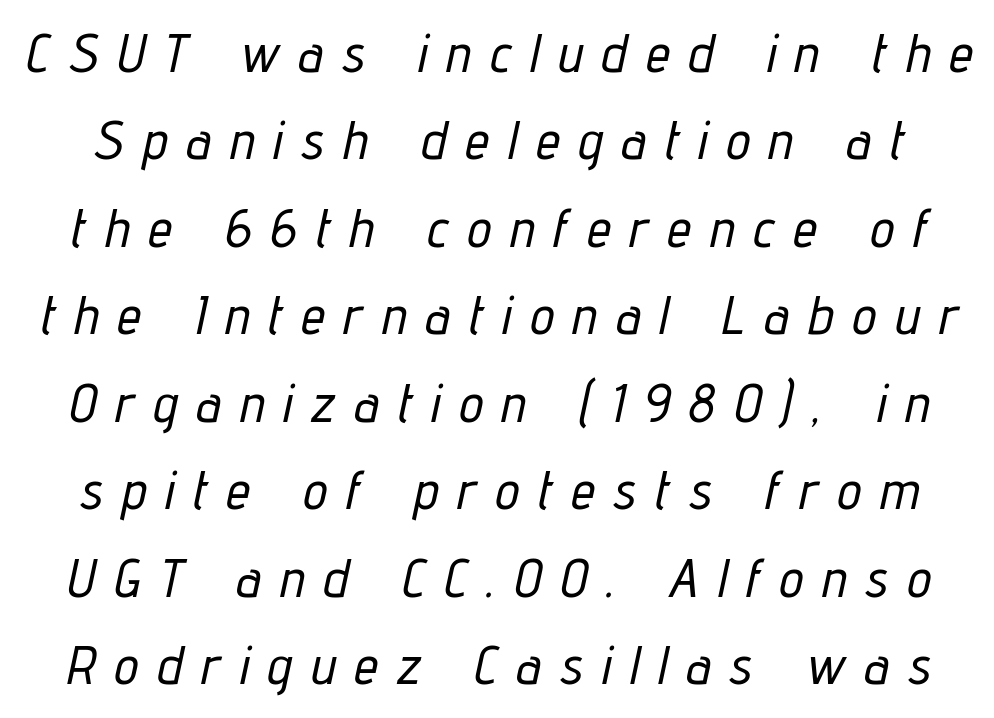
Does the lettering tilt? It does — this is italic. Someone cranked the tracking dial way up on this one. Vertically, the passage feels balanced, rows spaced as you'd expect. The glyphs are unaccompanied by any horizontal stroke below them.
